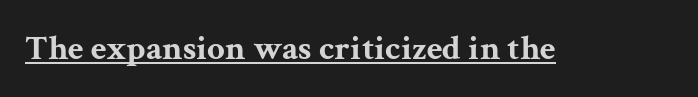
{"serif": "yes", "italic": "no", "bold": "yes", "weight": "bold", "width": "wide", "stroke_contrast": "medium", "x_height": "medium", "monospaced": "no", "underline": "yes", "letter_spacing": "normal", "letter_spacing_em": 0.0, "glyph_px": 35}
